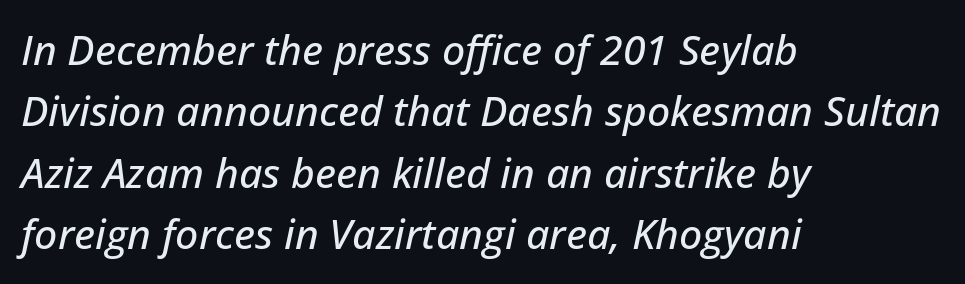
The image shows 41 px text type, italic (leaning right); set left-aligned, normal line spacing (1.5x), normal letter spacing, not underlined; low stroke contrast and a medium x-height.
